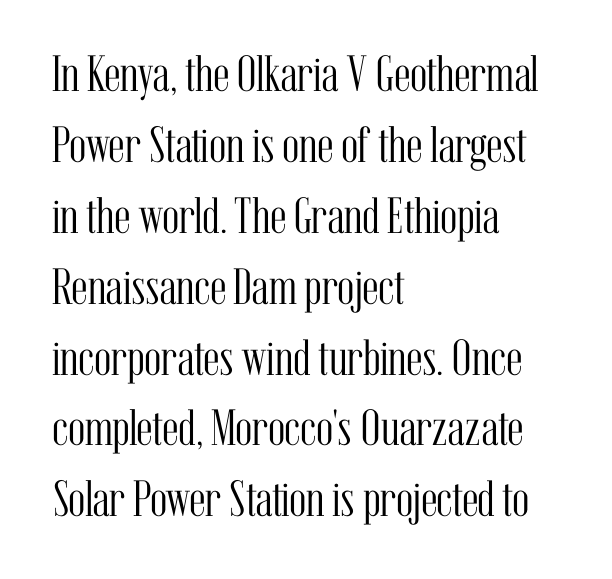
Q: Is the text bold? A: No.
Q: Is the text italic (slanted)? A: No, it is upright.
Q: Is the typeface a serif or a sans-serif typeface? A: Serif.
Q: Is the text underlined? A: No.
Q: How is the paragraph aligned? A: Left-aligned.
Q: Is the spacing between letters normal or unusually wide? A: Normal.
Q: Is the spacing between lines tight, normal or loose? A: Normal.
Q: Width (condensed, normal, or wide)? A: Condensed.
Q: Stroke contrast? A: Medium.
Q: x-height? A: Medium.
Q: Monospaced? A: No.
